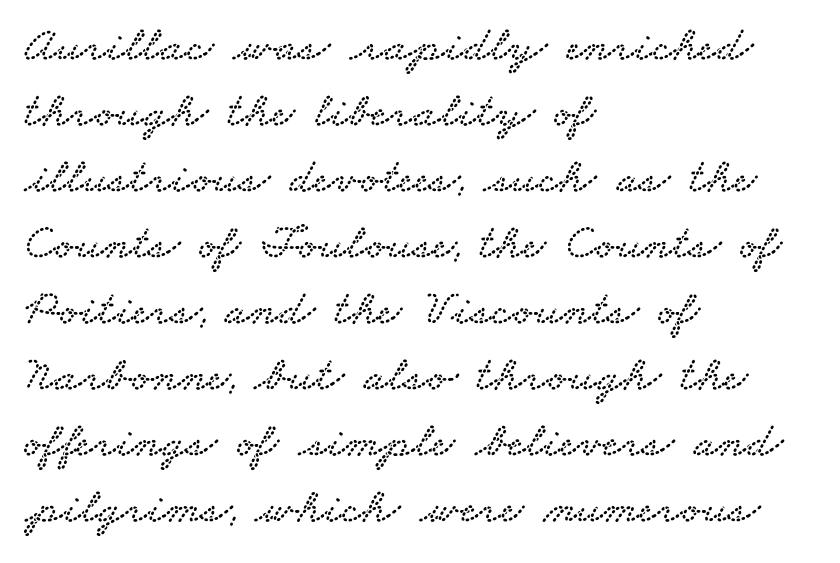
The image shows 50 px wide serif type; set left-aligned, normal line spacing (1.32x), normal letter spacing, not underlined; low stroke contrast and a small x-height.
